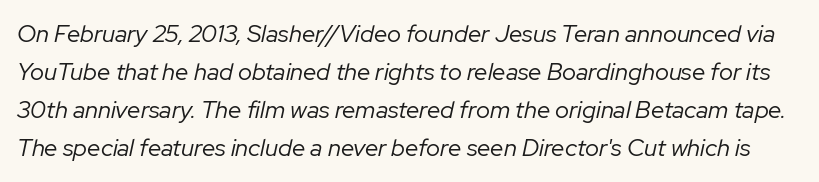
The lettering tilts uniformly, giving the passage an italic look. Weight: regular or lighter. Bare-footed words on every line. Glyph-to-glyph distance matches everyday printed text. Regarding leading, the lines here are spaced in the standard way.
